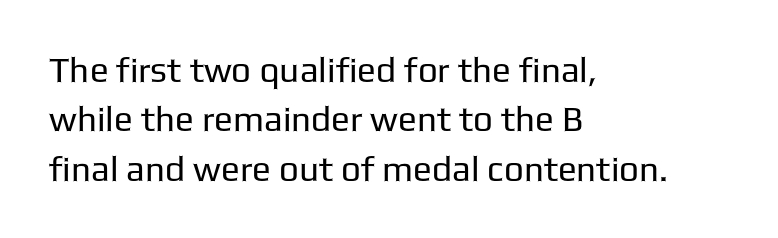
{"serif": "no", "italic": "no", "bold": "no", "weight": "regular", "width": "normal", "stroke_contrast": "low", "x_height": "medium", "monospaced": "no", "underline": "no", "align": "left", "line_spacing": "normal", "line_spacing_ratio": 1.41, "letter_spacing": "normal", "letter_spacing_em": 0.0, "glyph_px": 35}
